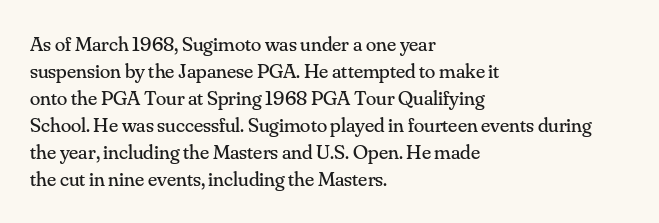
The image shows 21 px text type, upright; set left-aligned, normal line spacing (1.29x), normal letter spacing, not underlined.
